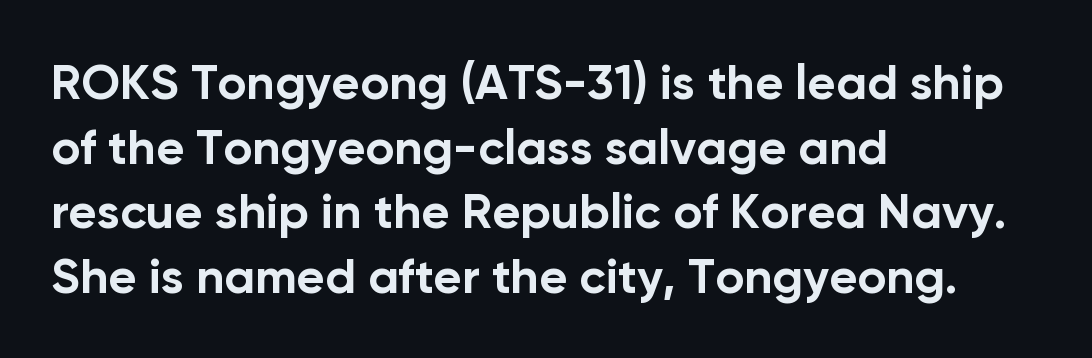
Italic? Not at all — the glyphs are vertical. Words appear dense and cohesive because spacing is normal. Check under the words: just untouched page. Each letter keeps its own natural width here, so spacing adapts to shape.
